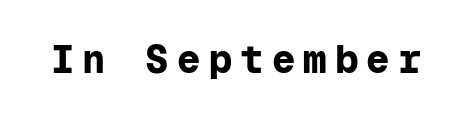
The image shows 39 px bold sans-serif type, upright, monospaced; set unusually wide letter spacing (+0.21 em), not underlined; low stroke contrast and a medium x-height.
